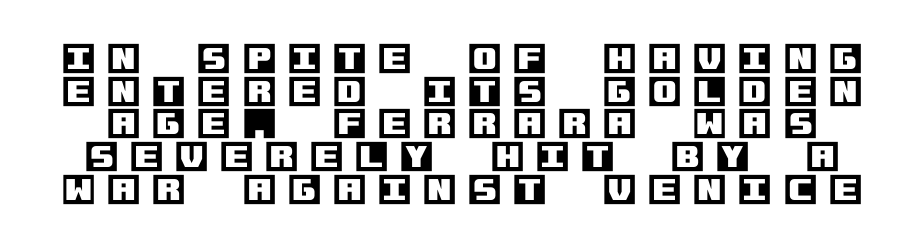
The image shows 34 px text type, upright; set tight line spacing (0.96x), unusually wide letter spacing (+0.35 em), not underlined; a large x-height.
